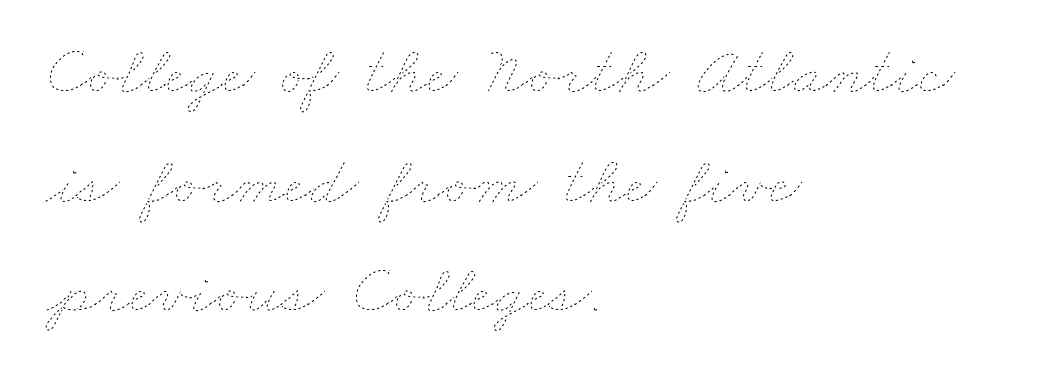
Check under the words: just untouched page. The passage is arranged the way most books set body copy — flush left. Proportional: the letters do not fall into vertical columns. Normally led — the rows are evenly, conventionally spaced. Stroke thickness stays within the range of a standard reading face or lighter.
